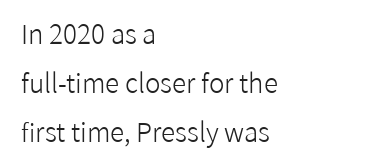
{"italic": "no", "bold": "no", "underline": "no", "align": "left", "line_spacing_ratio": 1.89, "letter_spacing": "normal", "letter_spacing_em": 0.0, "glyph_px": 26}
